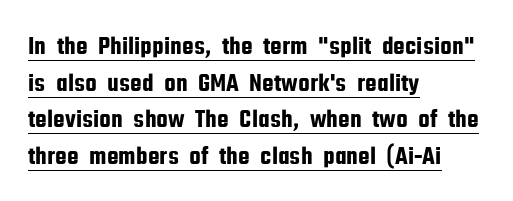
The image shows 26 px text type, upright; set left-aligned, normal line spacing (1.41x), normal letter spacing, underlined.
